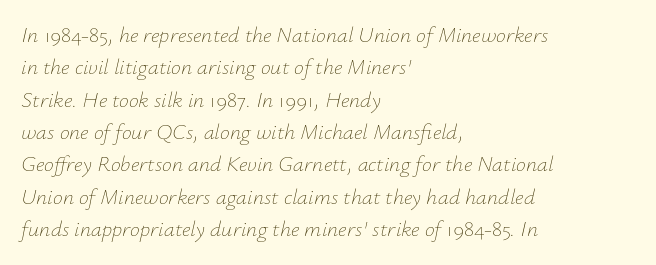
Caption: standard tracking, unaltered. Slant detected: the letters are inclined. Layout note: lines flush left. Has an underline been added? It has not. A quiet, ordinary-to-light weight characterises the typeface. Vertically, the passage feels balanced, rows spaced as you'd expect.
